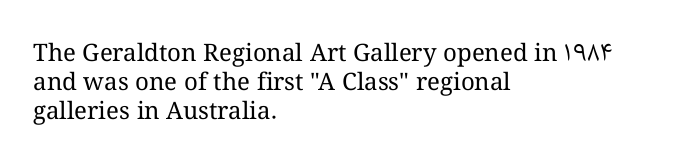
The strokes carry an ordinary text weight at most. Default kerning and tracking; the words read as compact shapes. The gap between lines stays unmarked. Does the lettering tilt? It doesn't — this is upright.
